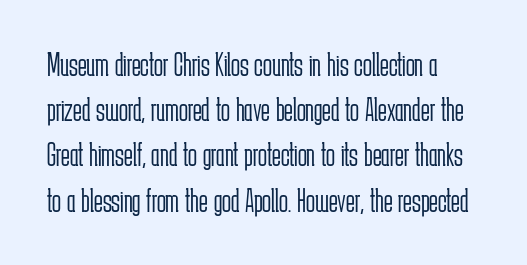
{"serif": "no", "italic": "no", "bold": "no", "weight": "light", "width": "condensed", "stroke_contrast": "low", "x_height": "medium", "monospaced": "no", "underline": "no", "line_spacing": "normal", "line_spacing_ratio": 1.37, "letter_spacing": "normal", "letter_spacing_em": 0.0, "glyph_px": 33}
